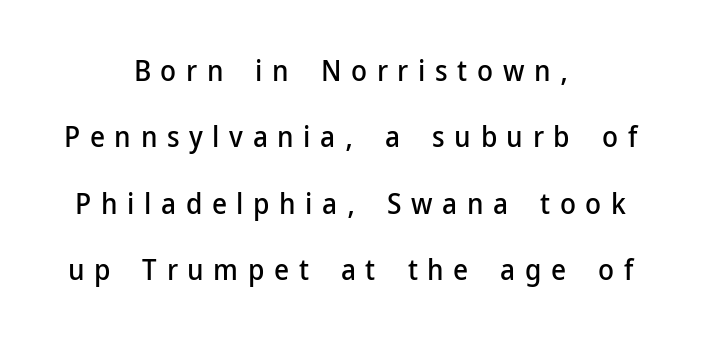
The image shows 29 px sans-serif type, upright; set centered, loose line spacing (2.29x), unusually wide letter spacing (+0.33 em), not underlined; low stroke contrast and a medium x-height.
